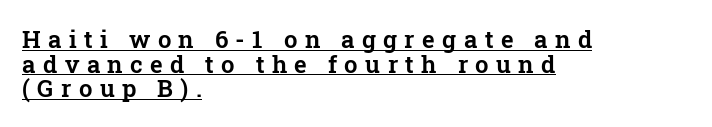
{"italic": "no", "underline": "yes", "align": "left", "line_spacing": "tight", "line_spacing_ratio": 1.03, "letter_spacing": "wide", "letter_spacing_em": 0.31, "glyph_px": 24}
